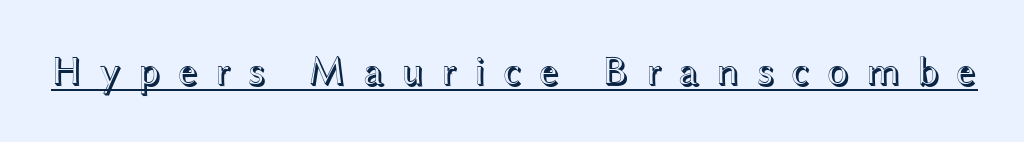
The image shows 41 px wide type, upright; set unusually wide letter spacing (+0.39 em), underlined; a medium x-height.
